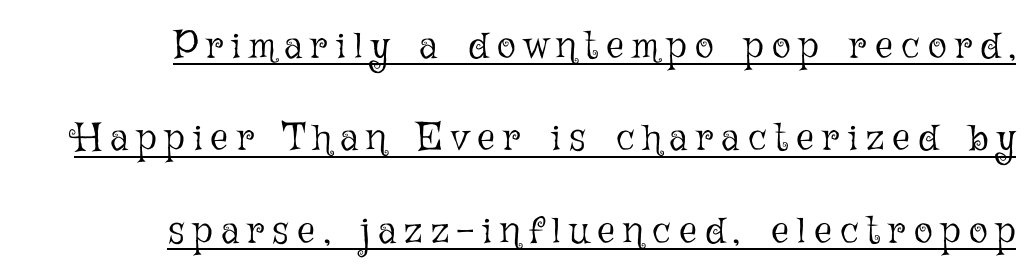
Q: Is the text bold? A: No.
Q: Is the text italic (slanted)? A: No, it is upright.
Q: Is the text underlined? A: Yes.
Q: Is the spacing between letters normal or unusually wide? A: Unusually wide.
Q: Is the spacing between lines tight, normal or loose? A: Loose.
Q: Width (condensed, normal, or wide)? A: Normal.
Q: Stroke contrast? A: Low.
Q: x-height? A: Medium.
Q: Monospaced? A: No.
